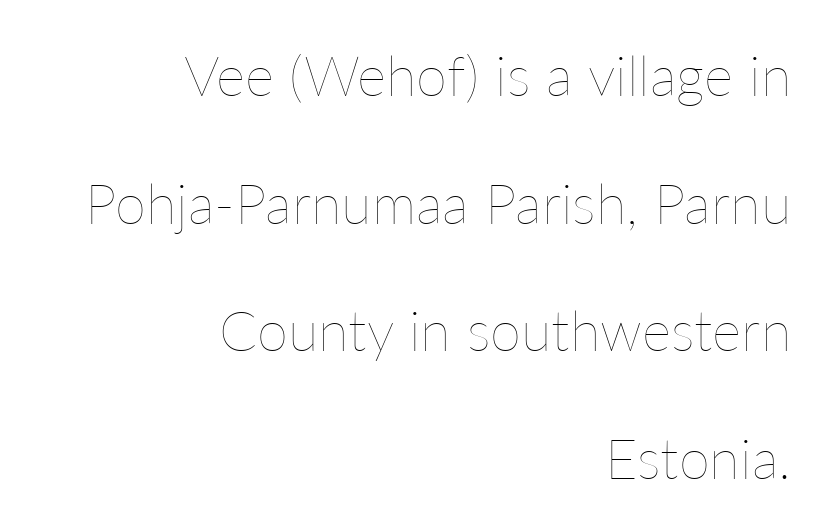
{"italic": "no", "bold": "no", "weight": "thin", "width": "normal", "stroke_contrast": "low", "x_height": "medium", "monospaced": "no", "underline": "no", "align": "right", "line_spacing": "loose", "line_spacing_ratio": 2.28, "letter_spacing": "normal", "letter_spacing_em": 0.0, "glyph_px": 56}
